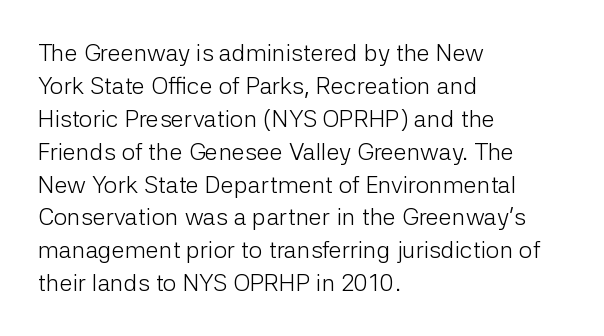
The image shows 24 px text type, upright; set left-aligned, normal line spacing (1.37x), normal letter spacing, not underlined.
